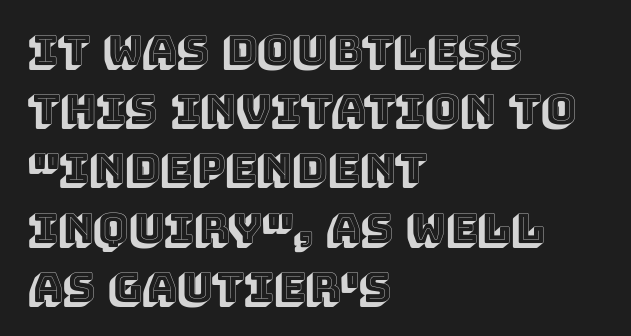
{"italic": "no", "width": "normal", "x_height": "large", "monospaced": "no", "underline": "no", "align": "left", "line_spacing": "normal", "line_spacing_ratio": 1.41, "letter_spacing": "normal", "letter_spacing_em": 0.0, "glyph_px": 42}
